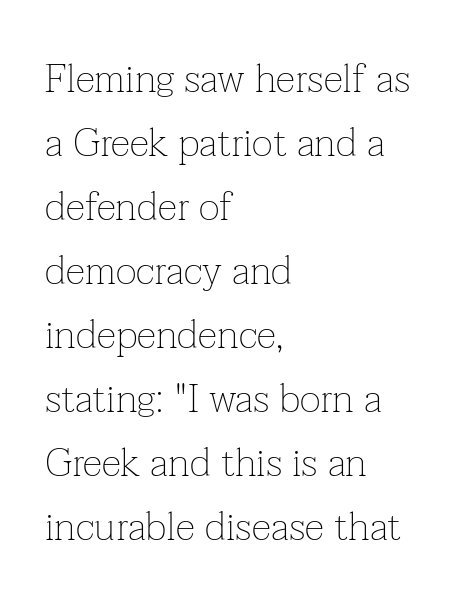
Q: Is the text bold? A: No.
Q: Is the text italic (slanted)? A: No, it is upright.
Q: Is the typeface a serif or a sans-serif typeface? A: Serif.
Q: Is the text underlined? A: No.
Q: How is the paragraph aligned? A: Left-aligned.
Q: Is the spacing between letters normal or unusually wide? A: Normal.
Q: Is the spacing between lines tight, normal or loose? A: Normal.
Q: Width (condensed, normal, or wide)? A: Normal.
Q: Stroke contrast? A: Low.
Q: x-height? A: Medium.
Q: Monospaced? A: No.
